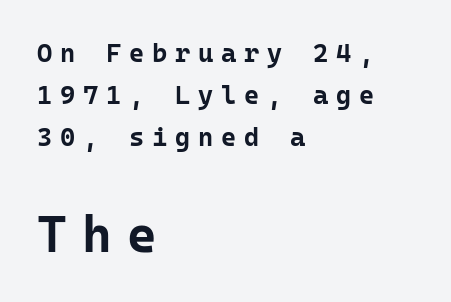
{"serif": "no", "italic": "no", "bold": "yes", "weight": "bold", "width": "normal", "stroke_contrast": "low", "x_height": "medium", "monospaced": "yes", "underline": "no", "align": "left", "line_spacing": "normal", "line_spacing_ratio": 1.62, "letter_spacing": "wide", "letter_spacing_em": 0.3, "larger_block": "second", "size_ratio": 1.96, "glyph_px": 51}
